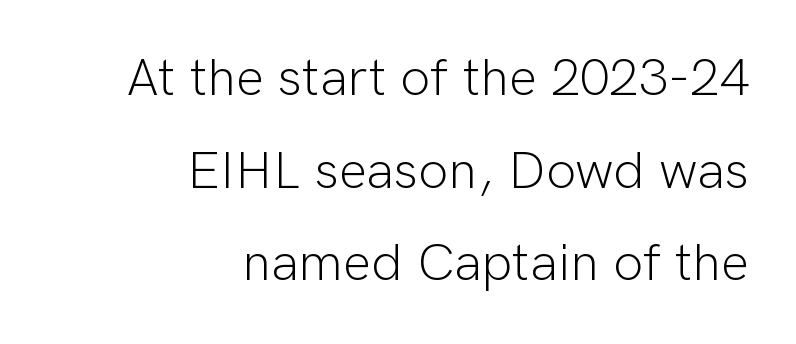
The image shows 53 px light sans-serif type, upright; set right-aligned, line spacing 1.75x, normal letter spacing, not underlined; low stroke contrast and a medium x-height.
